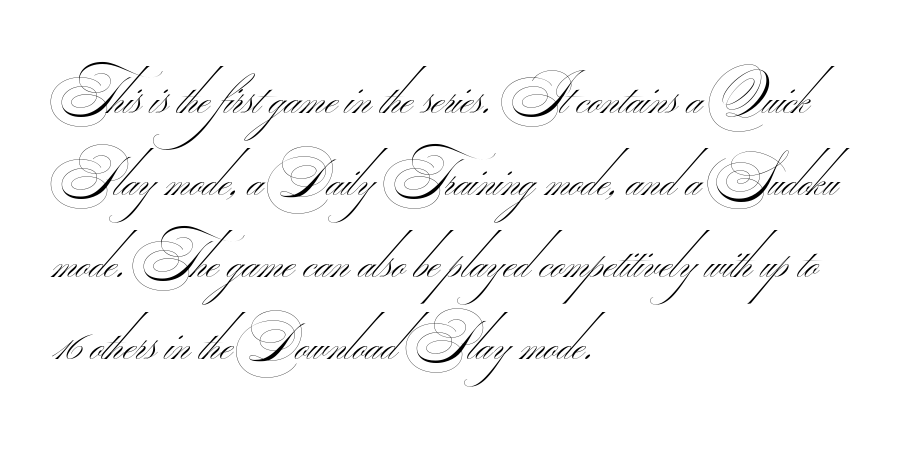
The image shows 53 px thin, wide sans-serif type; set left-aligned, normal line spacing (1.55x), normal letter spacing, not underlined; medium stroke contrast.
